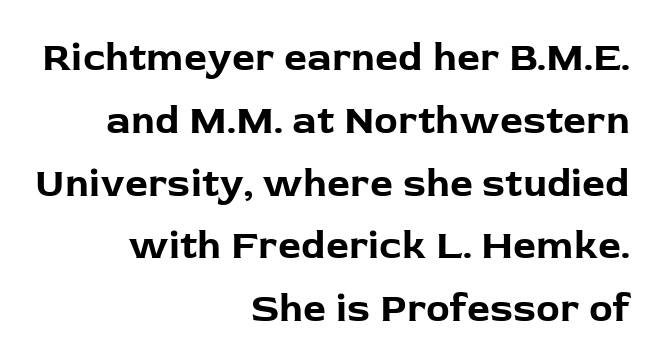
{"serif": "no", "italic": "no", "bold": "yes", "weight": "bold", "width": "normal", "stroke_contrast": "low", "x_height": "medium", "monospaced": "no", "underline": "no", "align": "right", "line_spacing": "normal", "line_spacing_ratio": 1.57, "letter_spacing": "normal", "letter_spacing_em": 0.0, "glyph_px": 40}
